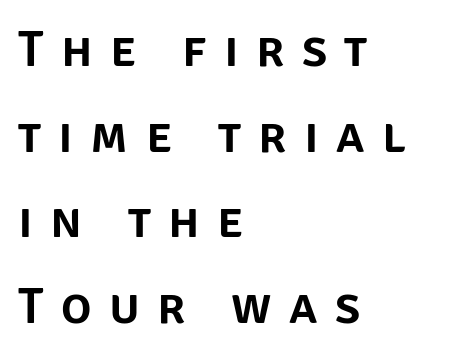
Q: Is the text italic (slanted)? A: No, it is upright.
Q: Is the typeface a serif or a sans-serif typeface? A: Sans-serif.
Q: Is the text underlined? A: No.
Q: How is the paragraph aligned? A: Left-aligned.
Q: Is the spacing between letters normal or unusually wide? A: Unusually wide.
Q: Is the spacing between lines tight, normal or loose? A: Normal.
Q: Width (condensed, normal, or wide)? A: Normal.
Q: Stroke contrast? A: Low.
Q: x-height? A: Large.
Q: Monospaced? A: No.
